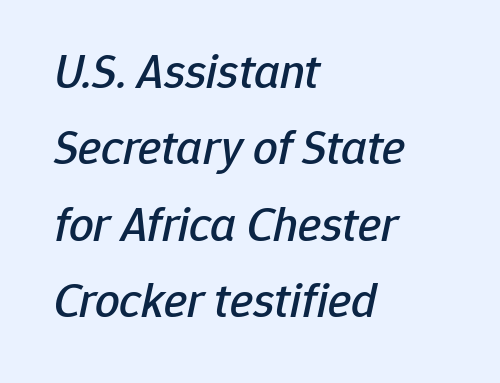
Does the lettering tilt? It does — this is italic. Spacing verdict: proportional, widths tailored to each character. Just letters on the line, the space beneath them empty. Normally led — the rows are evenly, conventionally spaced. A typesetter would call this zero additional tracking.
